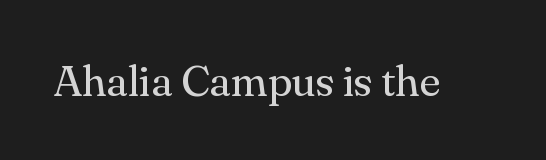
Q: Is the text bold? A: No.
Q: Is the text italic (slanted)? A: No, it is upright.
Q: Is the typeface a serif or a sans-serif typeface? A: Serif.
Q: Is the text underlined? A: No.
Q: Is the spacing between letters normal or unusually wide? A: Normal.
Q: Width (condensed, normal, or wide)? A: Normal.
Q: Stroke contrast? A: Medium.
Q: x-height? A: Small.
Q: Monospaced? A: No.
